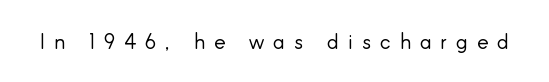
Inter-character spacing is expanded well beyond the font's built-in metrics. The passage shown is not underscored anywhere. The passage shown is not bold in any degree. This is roman type, the default non-slanted kind.
